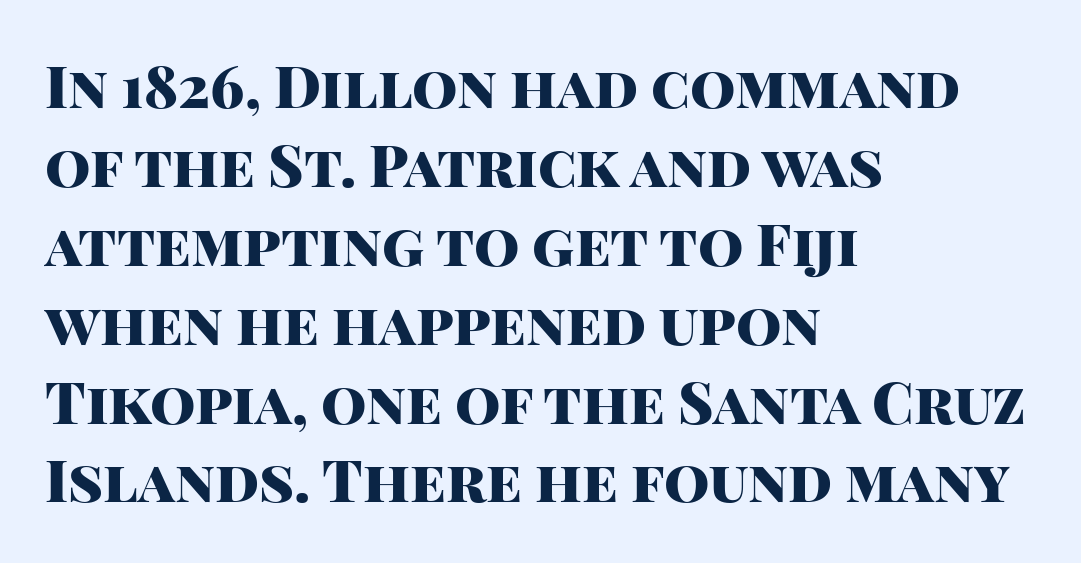
The specimen reads as upright at a glance. One-word summary of the alignment: left. Does extra space separate the letters? No, they use regular spacing. Spacing verdict: proportional, widths tailored to each character. Heavy-handed strokes throughout: this text is bold.
